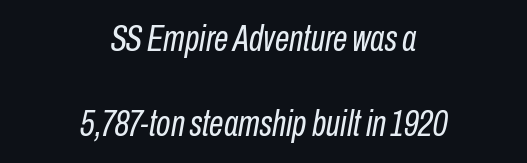
Nobody touched the tracking dial on this one. When letters slant like this, we call the style italic. Neither beginnings nor endings align; midpoints do. The vertical gap from one line to the next is large. The strokes are not fattened; the text isn't bold.
